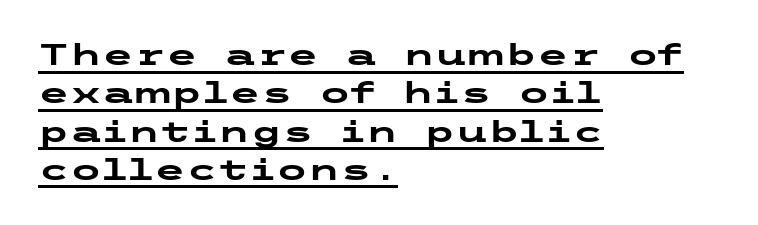
Classification — sans serif. Summary of vertical rhythm: regular, with standard interline spacing. The typography opts for an upright posture over an oblique one. The typesetter chose a ragged-right arrangement here. Chunky letters — that's bold for sure. Honestly, the underline is the first thing you notice here.
